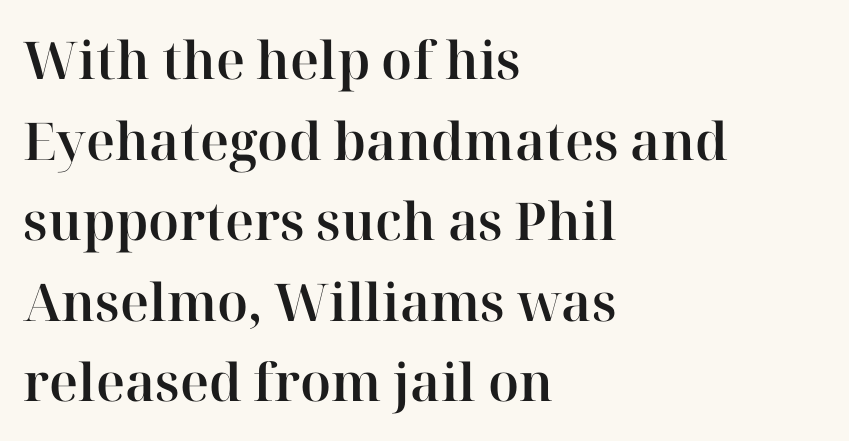
The image shows 52 px serif type, upright; set left-aligned, normal line spacing (1.55x), normal letter spacing, not underlined; high stroke contrast and a medium x-height.
